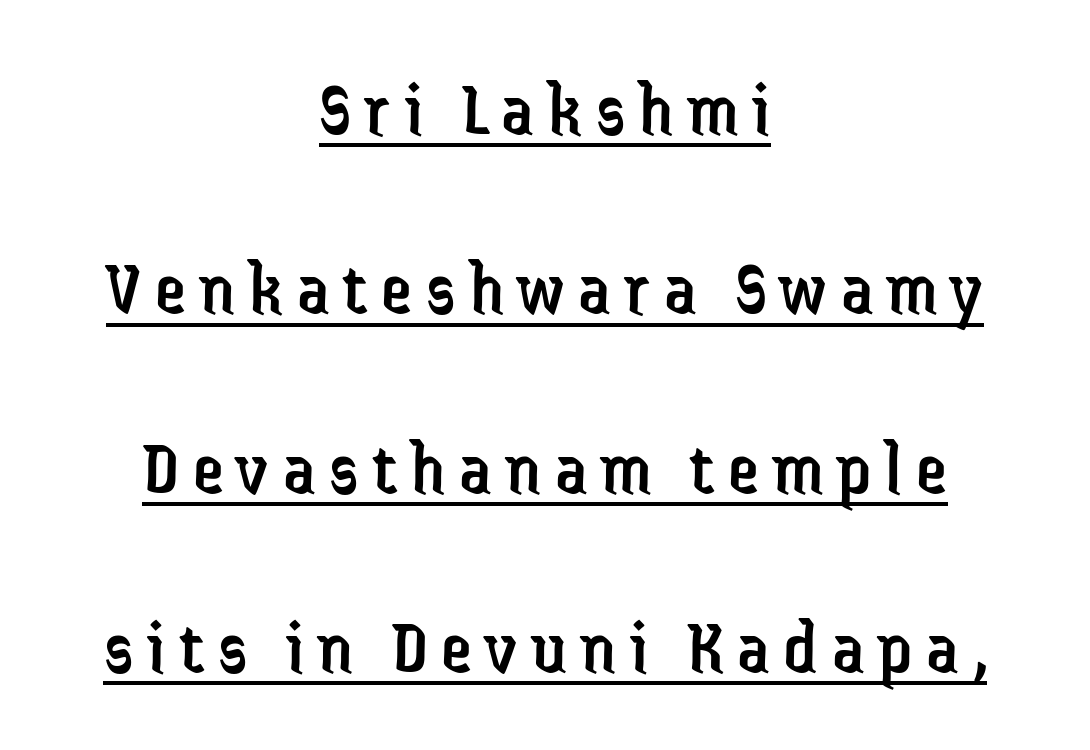
The words here are underlined. If you drew a line through each stem, it would be perfectly vertical. This block would shrink considerably if given ordinary leading; it's expanded now. Casual observation: everything's sitting right in the middle.
